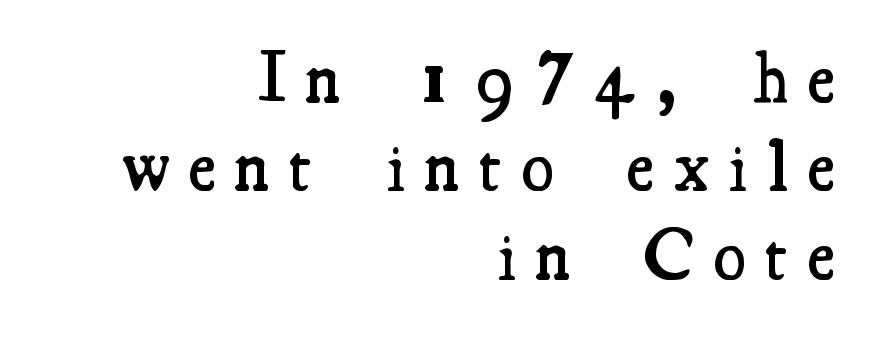
Q: Is the text bold? A: Semi-bold.
Q: Is the text italic (slanted)? A: No, it is upright.
Q: Is the typeface a serif or a sans-serif typeface? A: Serif.
Q: Is the text underlined? A: No.
Q: How is the paragraph aligned? A: Right-aligned.
Q: Is the spacing between letters normal or unusually wide? A: Unusually wide.
Q: Width (condensed, normal, or wide)? A: Condensed.
Q: Stroke contrast? A: Medium.
Q: x-height? A: Small.
Q: Monospaced? A: No.
